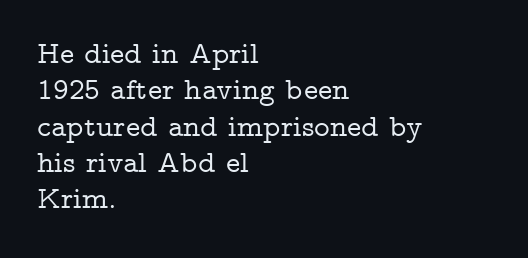
{"serif": "yes", "italic": "no", "width": "wide", "stroke_contrast": "low", "x_height": "medium", "monospaced": "no", "underline": "no", "align": "left", "line_spacing_ratio": 1.21, "letter_spacing": "normal", "letter_spacing_em": 0.0, "glyph_px": 30}
